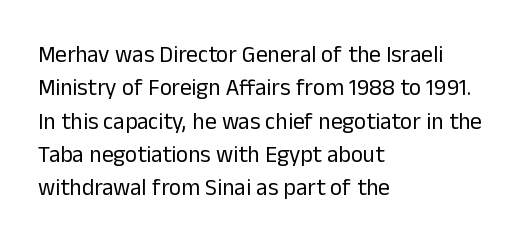
{"italic": "no", "bold": "no", "underline": "no", "align": "left", "line_spacing": "normal", "line_spacing_ratio": 1.45, "letter_spacing": "normal", "letter_spacing_em": 0.0, "glyph_px": 23}
